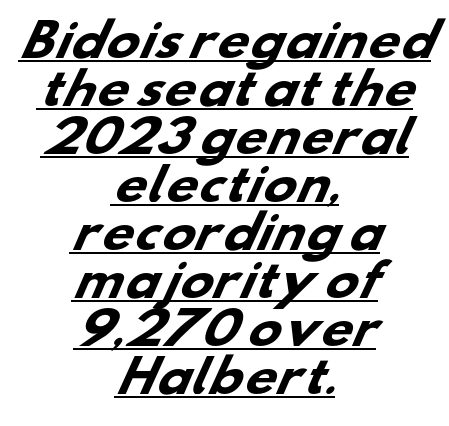
Is this a sans? Yes — the strokes have no serifs. Both edges are ragged and mirror each other, which tells us the setting is centered. The letters are bold, with thick, heavy strokes. The lettering is marked with a stroke running underneath it. This block would grow much taller if given ordinary leading; it's compressed now.
